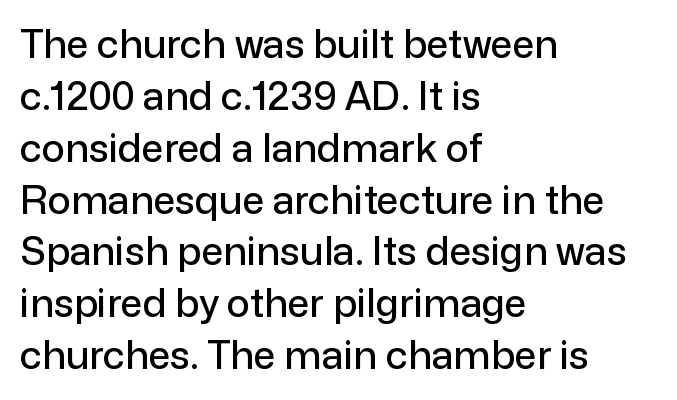
This sample uses plain, unmodified letter spacing. Each new line begins a customary step beneath the previous one. Looks like regular typesetting: each glyph gets only the width it needs. Clear beneath every line of the passage.
